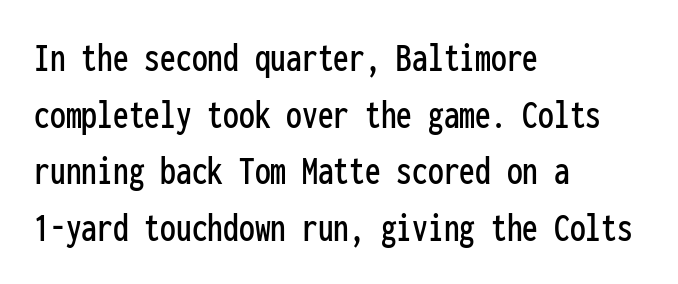
{"serif": "no", "italic": "no", "width": "condensed", "stroke_contrast": "low", "x_height": "medium", "monospaced": "yes", "underline": "no", "align": "left", "line_spacing": "normal", "line_spacing_ratio": 1.35, "letter_spacing": "normal", "letter_spacing_em": 0.0, "glyph_px": 42}
